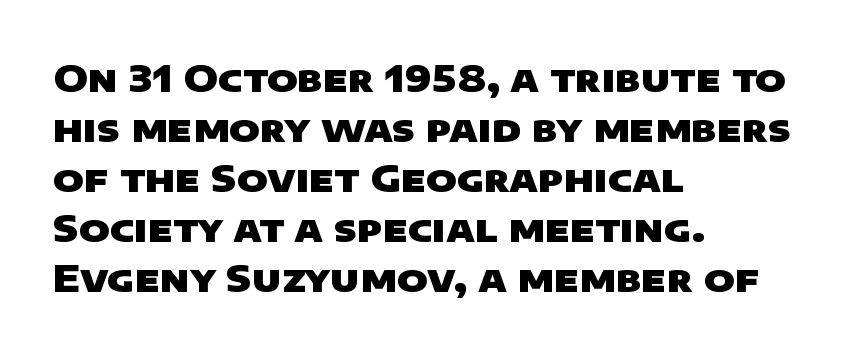
{"serif": "no", "bold": "yes", "weight": "heavy", "width": "wide", "stroke_contrast": "low", "x_height": "large", "monospaced": "no", "underline": "no", "align": "left", "line_spacing": "normal", "line_spacing_ratio": 1.35, "letter_spacing": "normal", "letter_spacing_em": 0.0, "glyph_px": 37}
